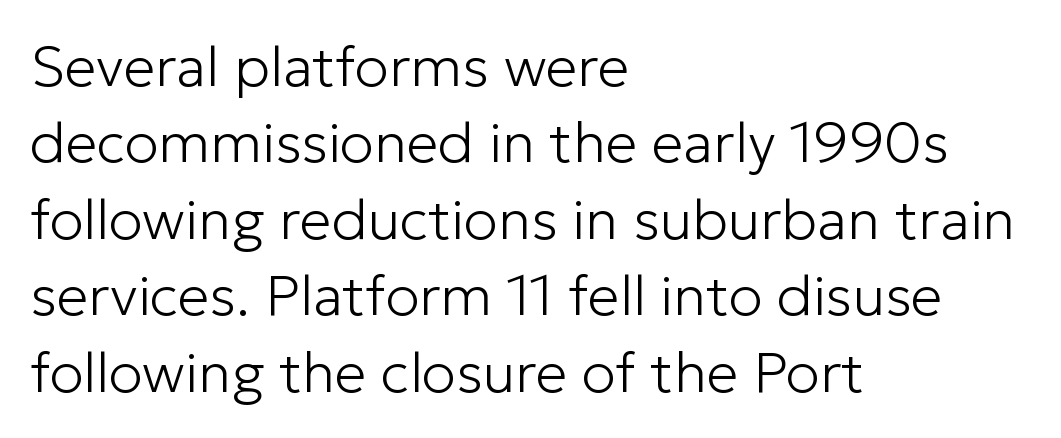
The image shows 57 px light sans-serif type, upright; set left-aligned, normal line spacing (1.34x), normal letter spacing, not underlined; low stroke contrast and a medium x-height.
